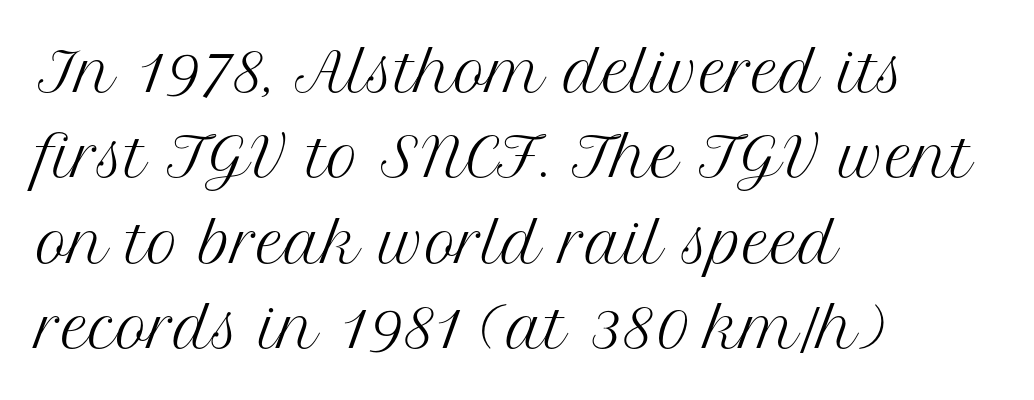
The image shows 54 px regular-weight serif type; set left-aligned, normal line spacing (1.58x), normal letter spacing, not underlined; medium stroke contrast and a medium x-height.
